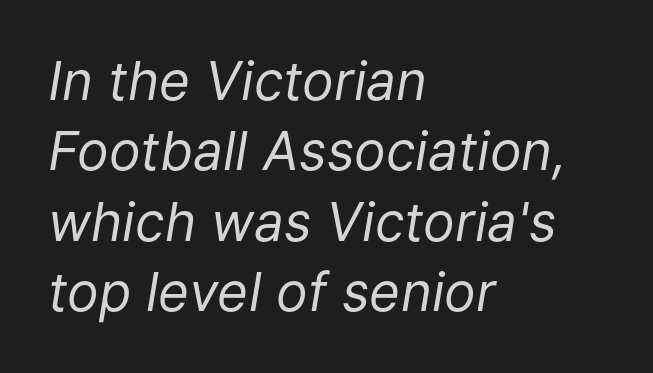
{"italic": "yes", "lean": "right", "slant_degrees": 9, "bold": "no", "weight": "regular", "width": "normal", "stroke_contrast": "low", "x_height": "medium", "monospaced": "no", "underline": "no", "align": "left", "line_spacing": "normal", "line_spacing_ratio": 1.33, "letter_spacing": "normal", "letter_spacing_em": 0.0, "glyph_px": 53}
